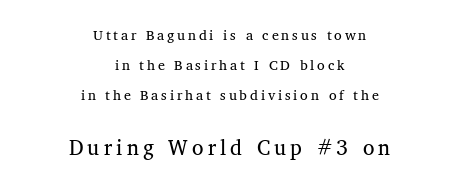
Q: Is the text underlined? A: No.
Q: How is the paragraph aligned? A: Centered.
Q: Is the spacing between letters normal or unusually wide? A: Unusually wide.
Q: Is the spacing between lines tight, normal or loose? A: Loose.
Q: Which block of text is set in a larger size, the first (top) or the second (bottom)? A: The second (bottom) one.
